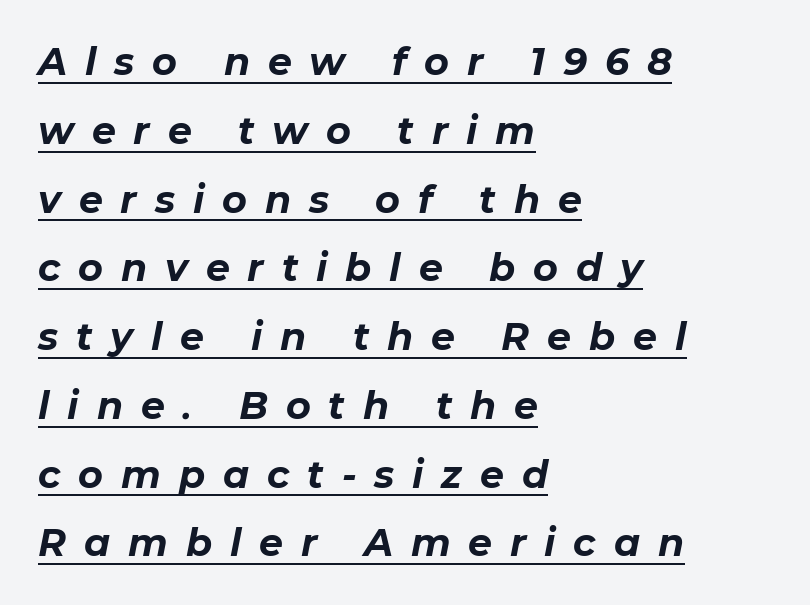
Horizontally, the lines are justified to the leading edge only. The face used here is proportionally spaced, like ordinary book or web type. Has an underline been added? It has. A full-strength bold gives these letters their thick strokes. The lettering tilts uniformly, giving the passage an italic look. In terms of letterspacing, this is a distinctly airy, spread setting.
